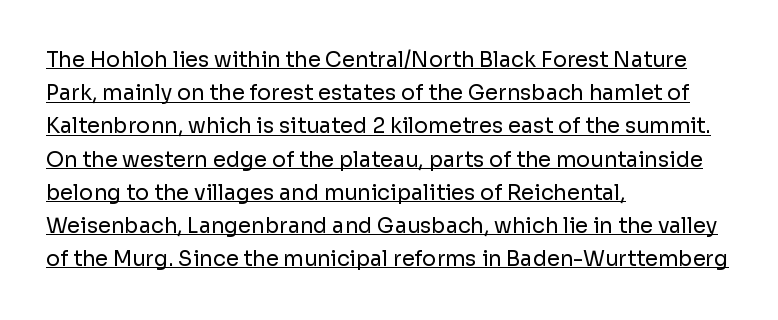
Think standard paragraph weight, or any step lighter than that. The typography opts for an upright posture over an oblique one. The rag falls on the right side of this text block. The face used here appears with an underline applied. Leading: standard. Here the glyphs are tracked normally, forming tight word shapes.
